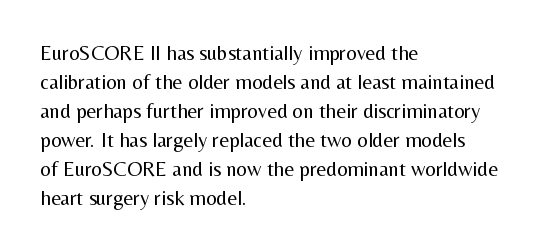
Letters rest on an invisible, unmarked baseline. Heaviness? Minimal to ordinary, like unemphasized prose. The rendering anchors every line to the left-hand side. The line-height multiplier appears to be the usual default.
